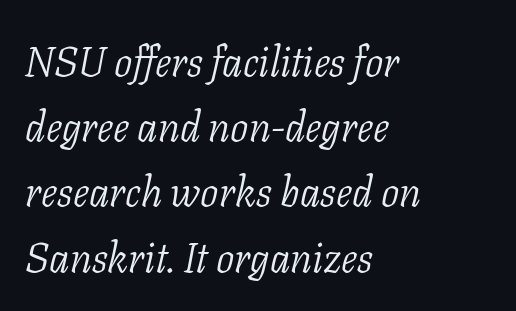
The zone under the glyphs is completely vacant. A typesetter would label this face a serif. Horizontally, the lines are justified to the leading edge only. The passage shown has conventional tracking throughout.
